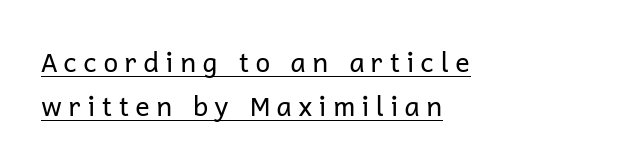
{"italic": "no", "bold": "no", "underline": "yes", "align": "left", "line_spacing": "normal", "line_spacing_ratio": 1.64, "letter_spacing": "wide", "letter_spacing_em": 0.21, "glyph_px": 27}
